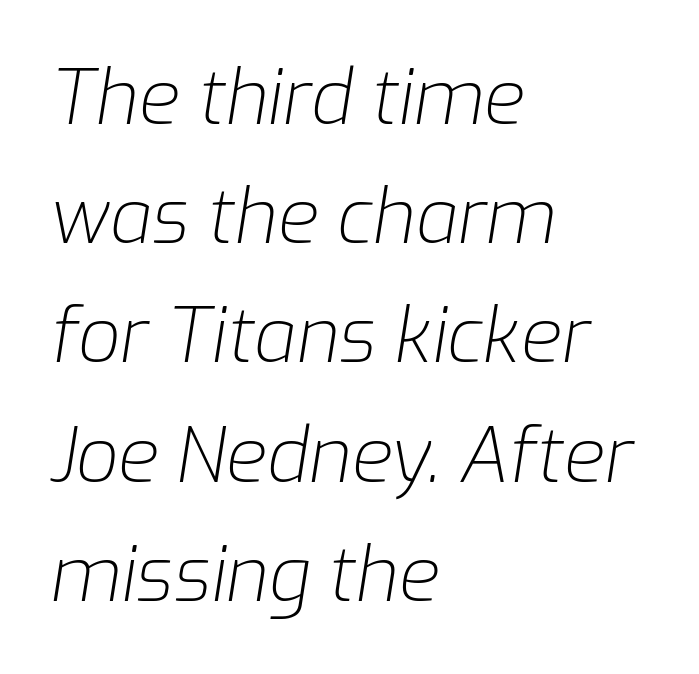
The image shows 75 px light type, italic (leaning right); set left-aligned, normal line spacing (1.59x), normal letter spacing, not underlined; low stroke contrast and a medium x-height.
